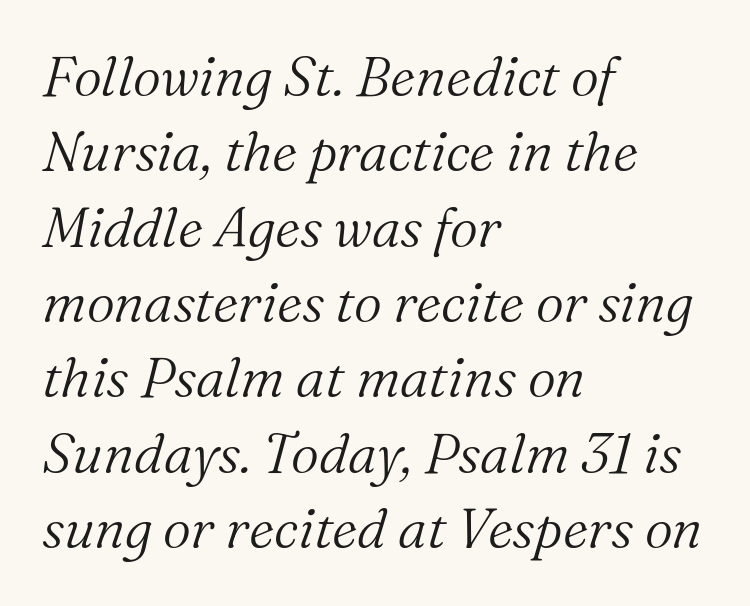
Q: Is the text bold? A: No.
Q: Is the text italic (slanted)? A: Yes, it leans right by about 16 degrees.
Q: Is the typeface a serif or a sans-serif typeface? A: Serif.
Q: Is the text underlined? A: No.
Q: How is the paragraph aligned? A: Left-aligned.
Q: Is the spacing between letters normal or unusually wide? A: Normal.
Q: Is the spacing between lines tight, normal or loose? A: Normal.
Q: Width (condensed, normal, or wide)? A: Normal.
Q: Stroke contrast? A: Medium.
Q: x-height? A: Medium.
Q: Monospaced? A: No.
